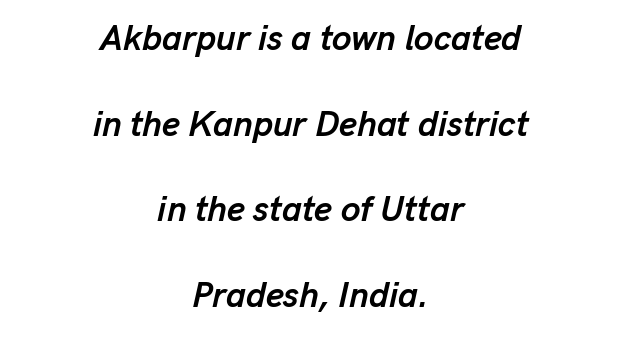
The image shows 35 px semibold type, italic (leaning right); set centered, loose line spacing (2.45x), normal letter spacing, not underlined; low stroke contrast and a medium x-height.
